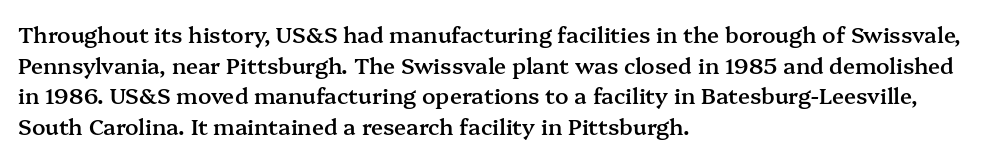
Q: Is the text bold? A: Semi-bold.
Q: Is the text italic (slanted)? A: No, it is upright.
Q: Is the text underlined? A: No.
Q: How is the paragraph aligned? A: Left-aligned.
Q: Is the spacing between letters normal or unusually wide? A: Normal.
Q: Is the spacing between lines tight, normal or loose? A: Normal.
